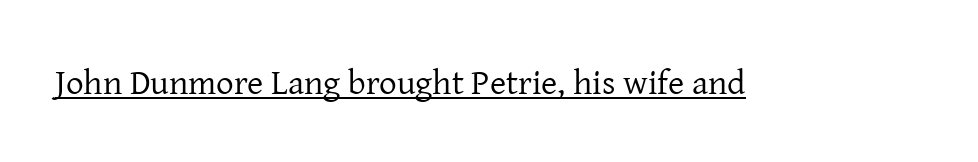
Stroke terminals: seriffed. Italic? Not at all — the glyphs are vertical. The passage shown is typed in a proportional face where columns would drift. Caption: face not bold, strokes unweighted. Honestly, the underline is the first thing you notice here. Short note: letters normally spaced.
